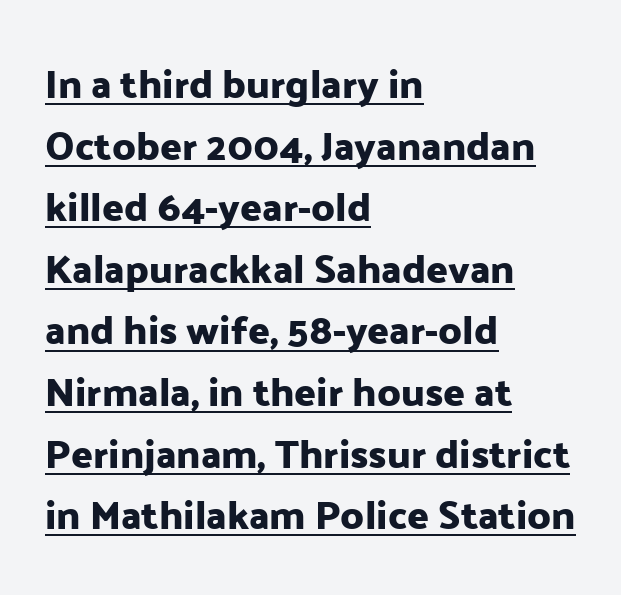
{"serif": "no", "italic": "no", "width": "normal", "stroke_contrast": "low", "x_height": "medium", "monospaced": "no", "underline": "yes", "align": "left", "line_spacing": "normal", "line_spacing_ratio": 1.54, "letter_spacing": "normal", "letter_spacing_em": 0.0, "glyph_px": 40}
